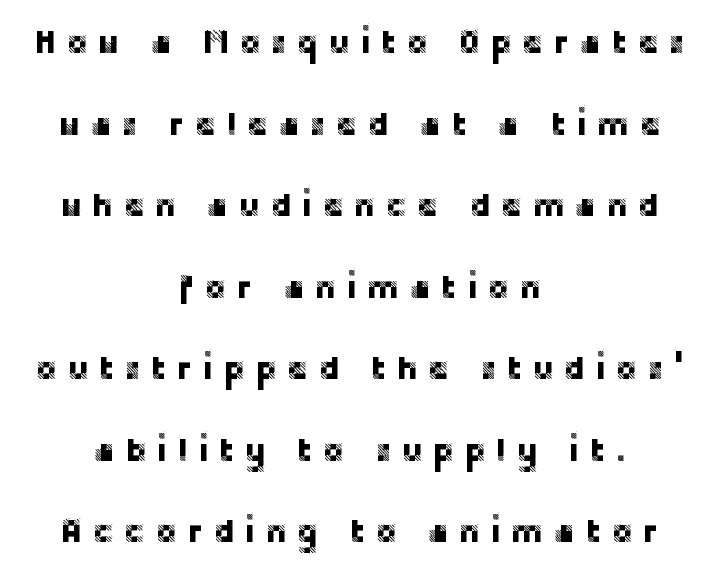
The text was rendered using a sans face with plain stroke endings. The block of text is sparse from top to bottom, with ample space between rows. You could not count columns in this text — the font is proportionally spaced. Plain, unruled lines of type.
